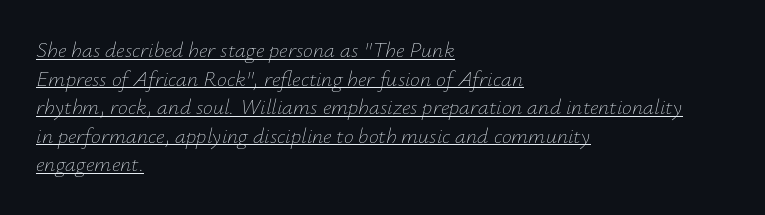
One-word summary of the alignment: left. Does the lettering tilt? It does — this is italic. The weight would be labelled regular, book, light, or lighter still. Tracking here is standard; glyphs follow each other at the usual distance. Honestly, the row spacing looks completely unremarkable.
